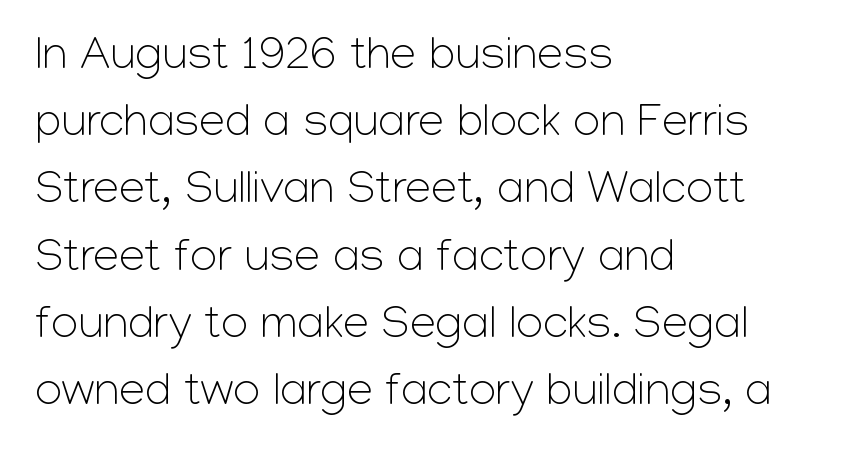
The characters are drawn with everyday or finer stroke widths. The rendering keeps characters at their native spacing. Horizontal bands of white between lines are of average thickness. Is this a fixed-width face? No — the glyphs have proportional, varying widths. All the whitespace from short lines collects on the right.
